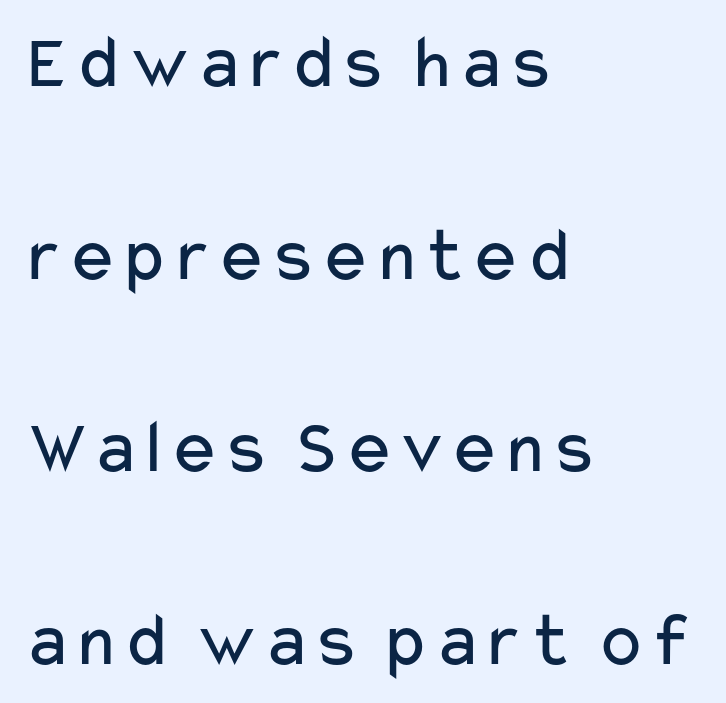
Q: Is the text bold? A: No.
Q: Is the text italic (slanted)? A: No, it is upright.
Q: Is the typeface a serif or a sans-serif typeface? A: Sans-serif.
Q: Is the text underlined? A: No.
Q: How is the paragraph aligned? A: Left-aligned.
Q: Is the spacing between letters normal or unusually wide? A: Normal.
Q: Is the spacing between lines tight, normal or loose? A: Loose.
Q: Width (condensed, normal, or wide)? A: Wide.
Q: Stroke contrast? A: Low.
Q: x-height? A: Medium.
Q: Monospaced? A: No.
